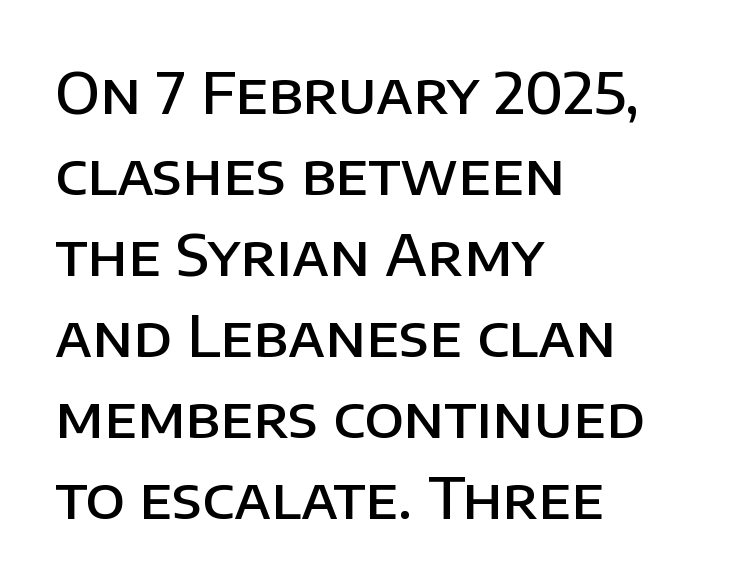
The image shows 57 px semibold sans-serif type, upright; set left-aligned, normal line spacing (1.42x), normal letter spacing, not underlined; low stroke contrast and a large x-height.
